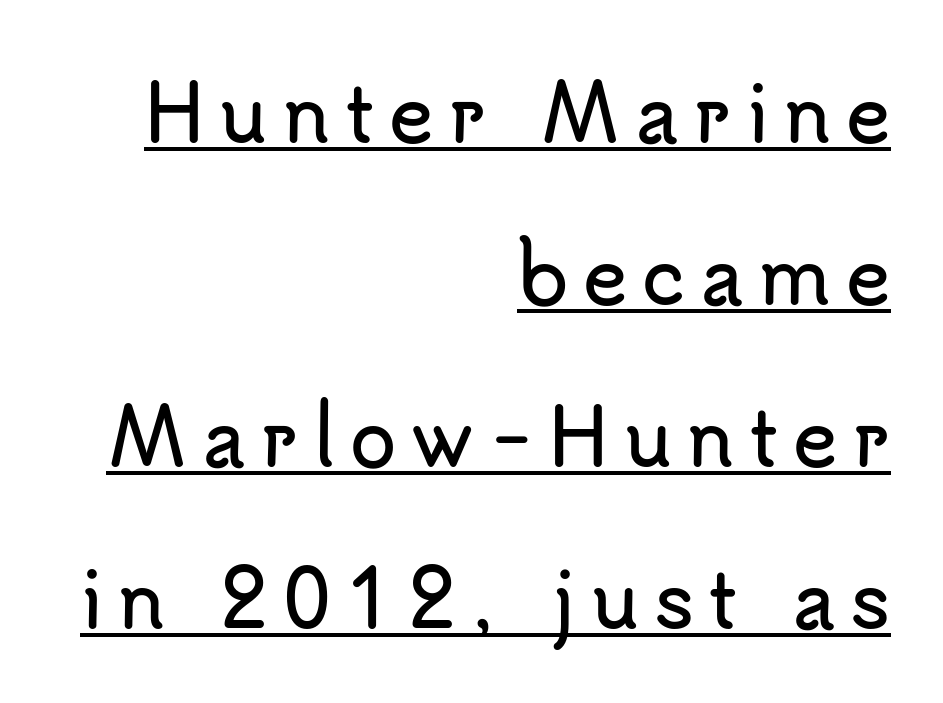
The image shows 76 px sans-serif type, upright; set right-aligned, loose line spacing (2.13x), underlined; low stroke contrast and a small x-height.
